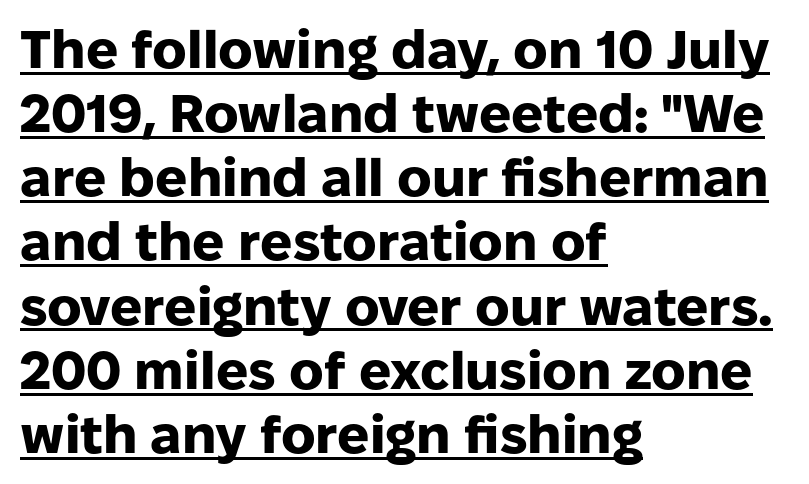
{"serif": "no", "italic": "no", "bold": "yes", "weight": "heavy", "width": "normal", "stroke_contrast": "low", "x_height": "medium", "monospaced": "no", "underline": "yes", "align": "left", "line_spacing_ratio": 1.21, "letter_spacing": "normal", "letter_spacing_em": 0.0, "glyph_px": 53}
